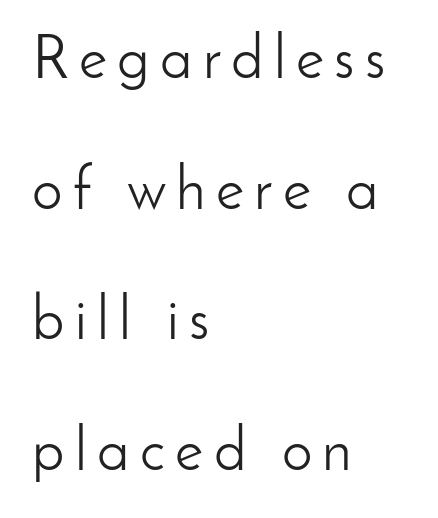
The image shows 61 px light sans-serif type, upright; set left-aligned, loose line spacing (2.14x), not underlined; low stroke contrast and a small x-height.
